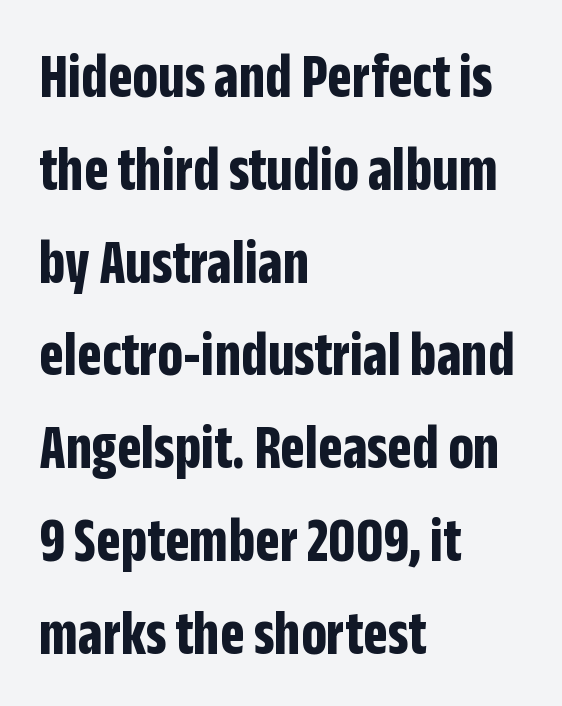
The image shows 64 px bold, condensed sans-serif type, upright; set left-aligned, normal line spacing (1.45x), normal letter spacing, not underlined; low stroke contrast and a large x-height.
